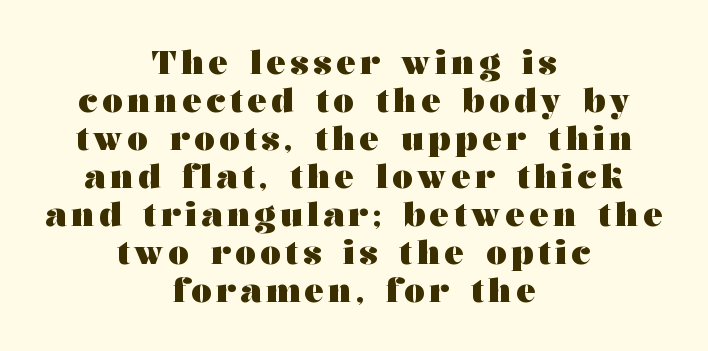
Q: Is the text bold? A: Yes.
Q: Is the text italic (slanted)? A: No, it is upright.
Q: Is the typeface a serif or a sans-serif typeface? A: Serif.
Q: Is the text underlined? A: No.
Q: How is the paragraph aligned? A: Centered.
Q: Is the spacing between lines tight, normal or loose? A: Tight.
Q: Width (condensed, normal, or wide)? A: Wide.
Q: Stroke contrast? A: Medium.
Q: x-height? A: Medium.
Q: Monospaced? A: No.
